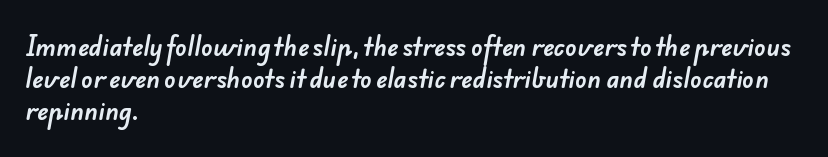
Q: Is the text underlined? A: No.
Q: How is the paragraph aligned? A: Left-aligned.
Q: Is the spacing between letters normal or unusually wide? A: Normal.
Q: Is the spacing between lines tight, normal or loose? A: Normal.
